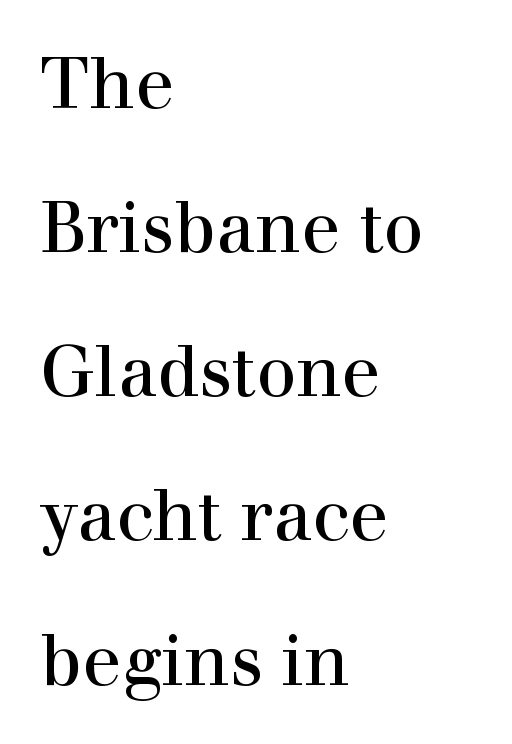
The specimen reads as upright at a glance. The gaps between neighbouring characters are ordinary and unremarkable. Words float on clear page, feet unadorned. This is serif lettering, the kind often seen in printed books.
